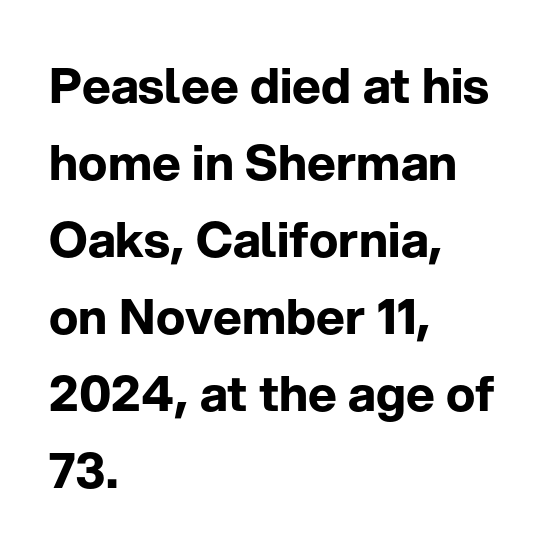
{"serif": "no", "italic": "no", "bold": "yes", "weight": "bold", "width": "normal", "stroke_contrast": "low", "x_height": "medium", "monospaced": "no", "underline": "no", "align": "left", "line_spacing": "normal", "line_spacing_ratio": 1.57, "letter_spacing": "normal", "letter_spacing_em": 0.0, "glyph_px": 49}
